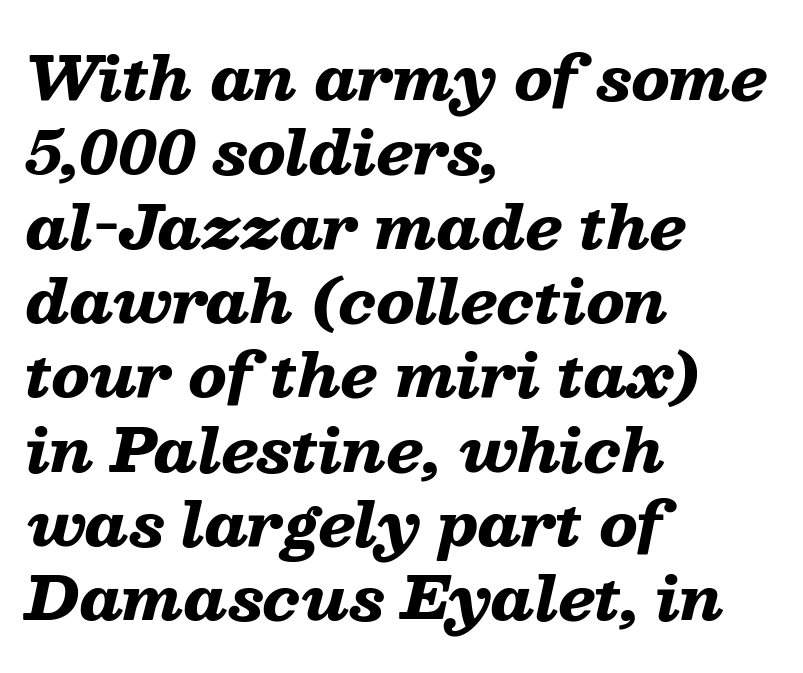
The image shows 59 px heavy, wide type, italic (leaning right); set left-aligned, normal line spacing (1.26x), normal letter spacing, not underlined; low stroke contrast and a medium x-height.
